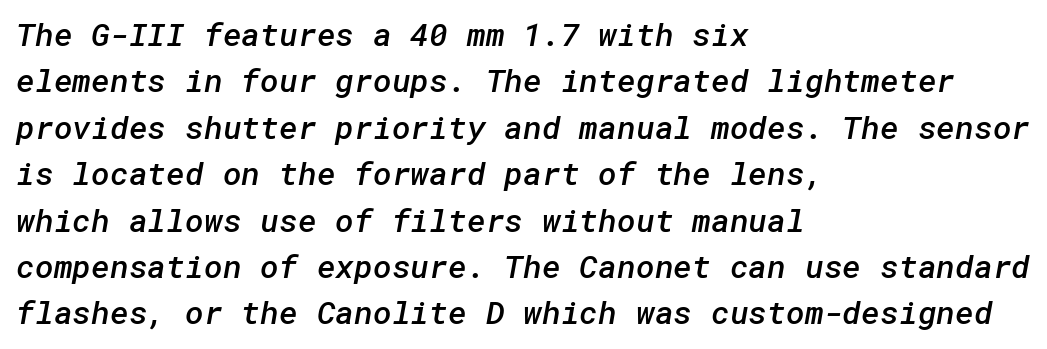
This rendering leaves character spacing at its baseline value. Serif or sans? Sans — the stroke terminals are bare. This is the in-between weight designers call semibold or demi. Teacher's note: observe the even left margin — that is flush-left alignment.
